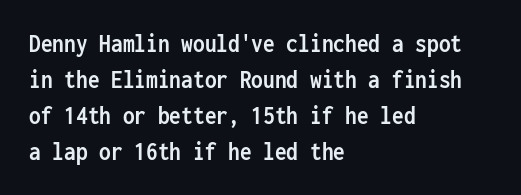
The image shows 26 px bold type, upright; set left-aligned, normal line spacing (1.39x), normal letter spacing, not underlined.
